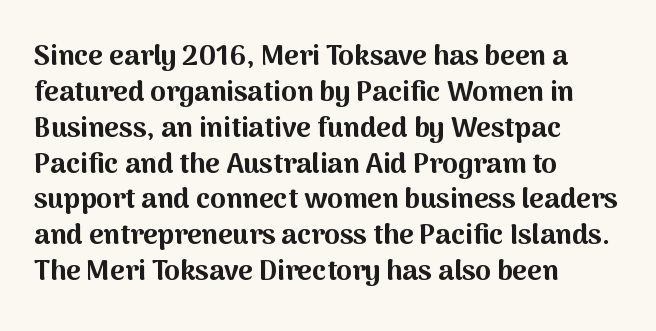
Q: Is the text bold? A: Yes.
Q: Is the text italic (slanted)? A: No, it is upright.
Q: Is the typeface a serif or a sans-serif typeface? A: Sans-serif.
Q: Is the text underlined? A: No.
Q: How is the paragraph aligned? A: Left-aligned.
Q: Is the spacing between letters normal or unusually wide? A: Normal.
Q: Is the spacing between lines tight, normal or loose? A: Normal.
Q: Width (condensed, normal, or wide)? A: Normal.
Q: Stroke contrast? A: Medium.
Q: x-height? A: Medium.
Q: Monospaced? A: No.
